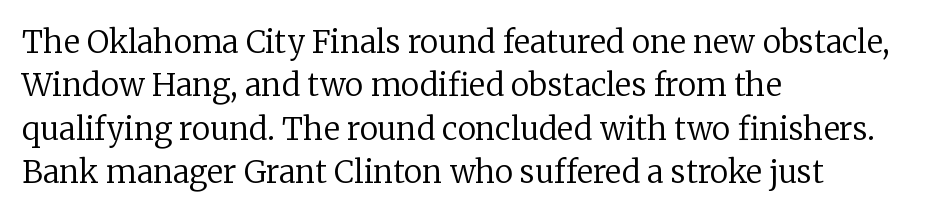
Q: Is the text bold? A: No.
Q: Is the text italic (slanted)? A: No, it is upright.
Q: Is the typeface a serif or a sans-serif typeface? A: Serif.
Q: Is the text underlined? A: No.
Q: How is the paragraph aligned? A: Left-aligned.
Q: Is the spacing between letters normal or unusually wide? A: Normal.
Q: Is the spacing between lines tight, normal or loose? A: Normal.
Q: Width (condensed, normal, or wide)? A: Normal.
Q: Stroke contrast? A: Low.
Q: x-height? A: Medium.
Q: Monospaced? A: No.
